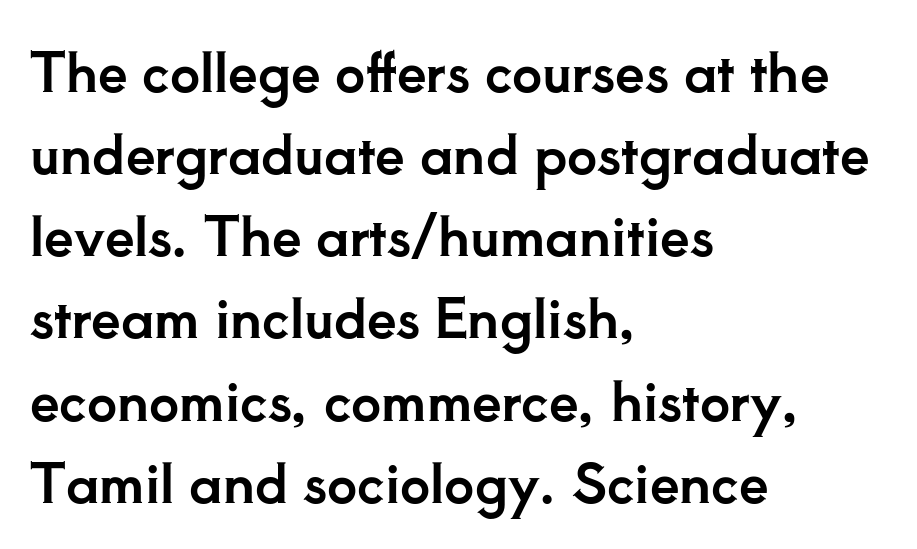
The face used here is seriffed, in the tradition of book romans. The face used here is proportionally spaced, like ordinary book or web type. The string is rendered with underlining switched off. Regarding leading, the lines here are spaced in the standard way.
